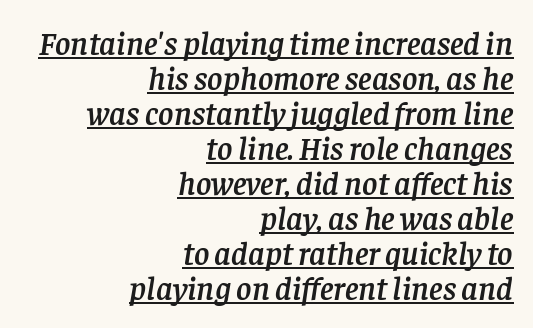
The image shows 33 px serif type, italic (leaning right); set right-aligned, tight line spacing (1.06x), normal letter spacing, underlined; low stroke contrast and a large x-height.
